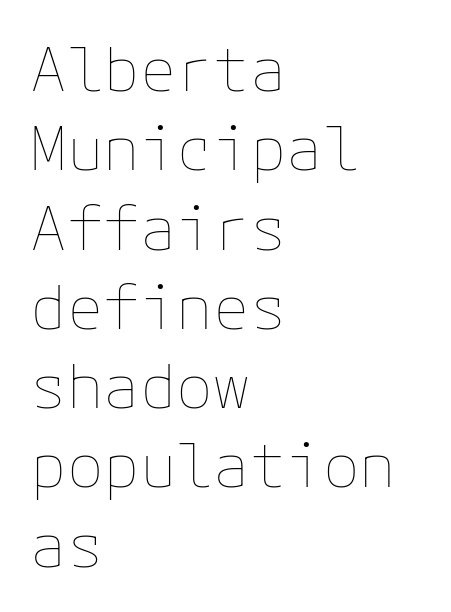
Q: Is the text bold? A: No.
Q: Is the text italic (slanted)? A: No, it is upright.
Q: Is the text underlined? A: No.
Q: How is the paragraph aligned? A: Left-aligned.
Q: Is the spacing between letters normal or unusually wide? A: Normal.
Q: Is the spacing between lines tight, normal or loose? A: Normal.
Q: Width (condensed, normal, or wide)? A: Normal.
Q: Stroke contrast? A: Low.
Q: x-height? A: Medium.
